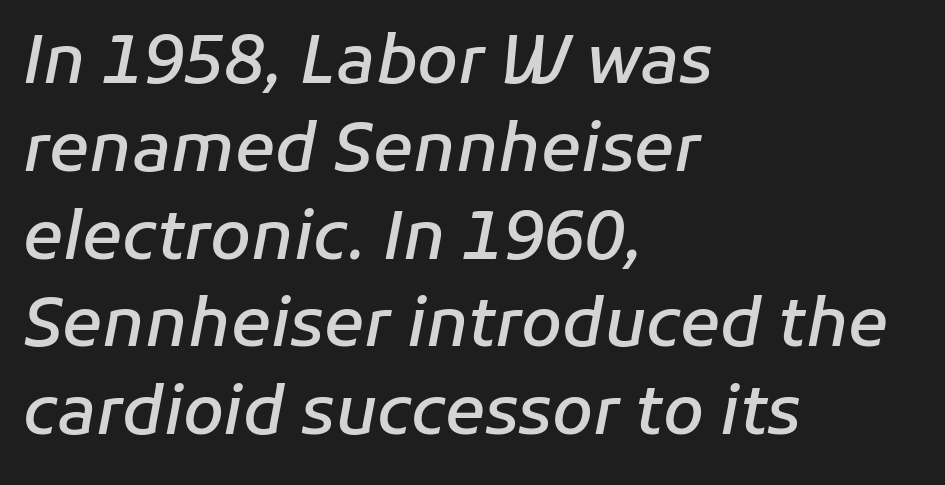
Q: Is the text bold? A: Semi-bold.
Q: Is the text italic (slanted)? A: Yes, it leans right by about 11 degrees.
Q: Is the text underlined? A: No.
Q: How is the paragraph aligned? A: Left-aligned.
Q: Is the spacing between letters normal or unusually wide? A: Normal.
Q: Is the spacing between lines tight, normal or loose? A: Normal.
Q: Width (condensed, normal, or wide)? A: Normal.
Q: Stroke contrast? A: Low.
Q: x-height? A: Medium.
Q: Monospaced? A: No.
